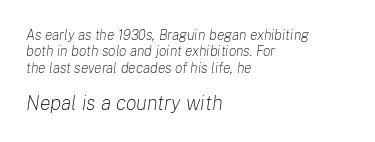
Unbolded letterforms with no extra heft. Observe the ordinary spacing: letters are neighbours, not strangers. Plain, unruled lines of type. The whole block is typeset with a tilt.
